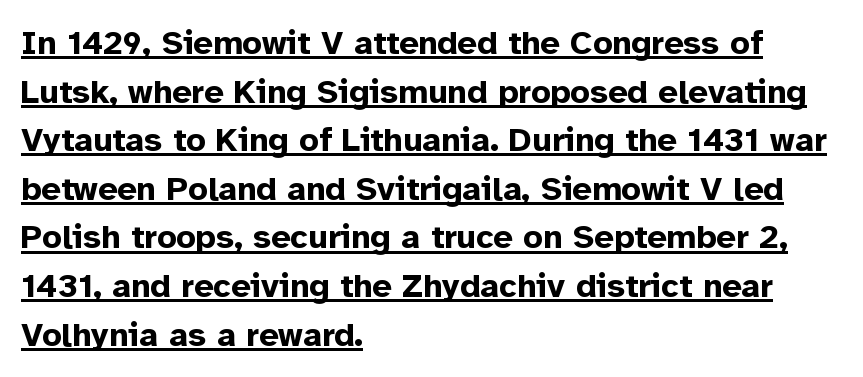
Does extra space separate the letters? No, they use regular spacing. A baseline rule has been typeset under these characters. Posture: upright roman. The passage shown stacks its lines at a standard gap.
